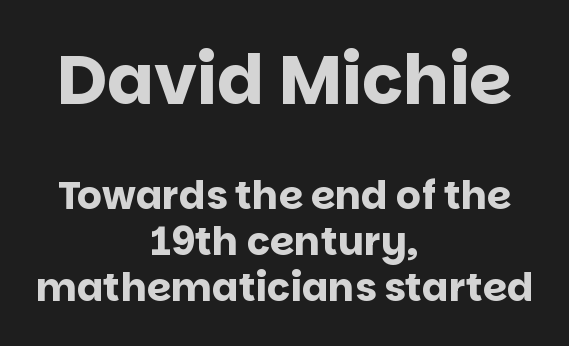
The image shows 69 px bold sans-serif type, upright; set centered, line spacing 1.18x, normal letter spacing, not underlined; the first (top) block is 1.77x larger; low stroke contrast and a large x-height.
